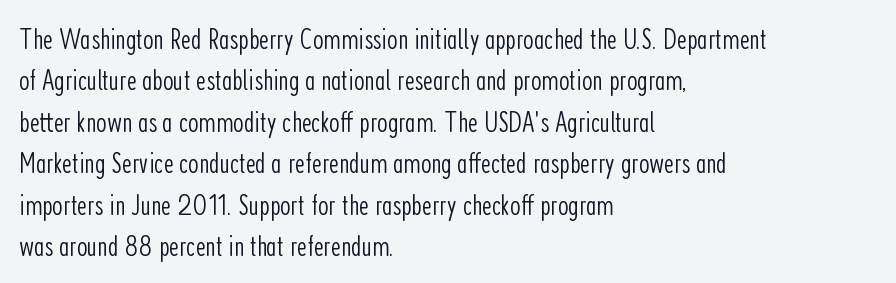
Q: Is the text bold? A: No.
Q: Is the text italic (slanted)? A: No, it is upright.
Q: Is the typeface a serif or a sans-serif typeface? A: Sans-serif.
Q: Is the text underlined? A: No.
Q: How is the paragraph aligned? A: Left-aligned.
Q: Is the spacing between letters normal or unusually wide? A: Normal.
Q: Is the spacing between lines tight, normal or loose? A: Normal.
Q: Width (condensed, normal, or wide)? A: Condensed.
Q: Stroke contrast? A: Low.
Q: x-height? A: Medium.
Q: Monospaced? A: No.
